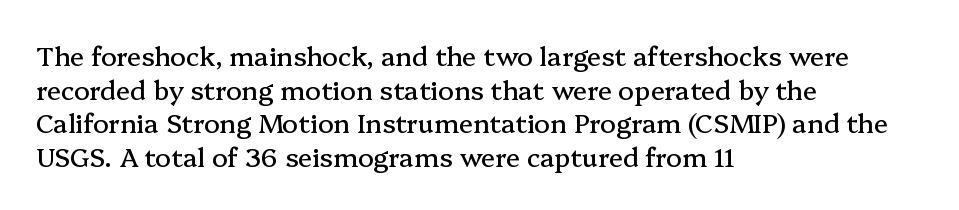
{"italic": "no", "underline": "no", "align": "left", "line_spacing": "normal", "line_spacing_ratio": 1.29, "letter_spacing": "normal", "letter_spacing_em": 0.0, "glyph_px": 26}
